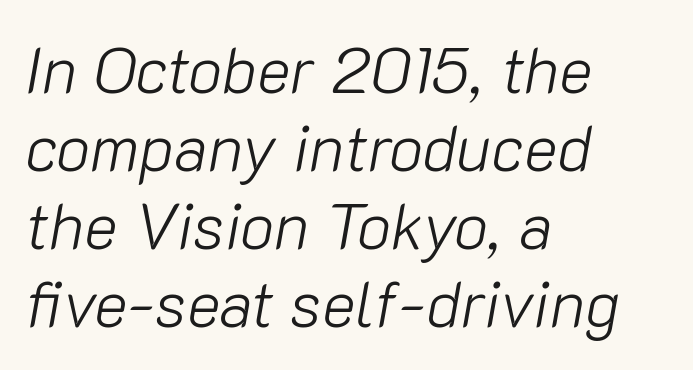
Q: Is the text bold? A: No.
Q: Is the text italic (slanted)? A: Yes, it leans right by about 10 degrees.
Q: Is the text underlined? A: No.
Q: How is the paragraph aligned? A: Left-aligned.
Q: Is the spacing between letters normal or unusually wide? A: Normal.
Q: Width (condensed, normal, or wide)? A: Normal.
Q: Stroke contrast? A: Low.
Q: x-height? A: Medium.
Q: Monospaced? A: No.
